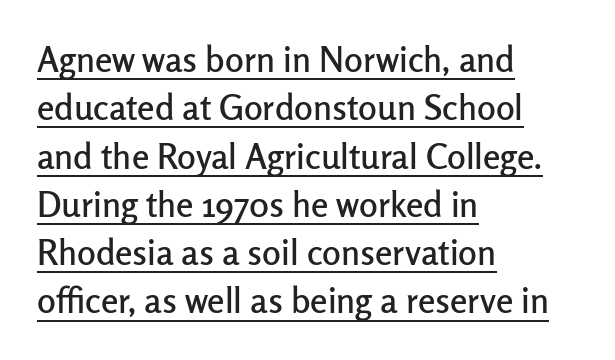
Q: Is the text italic (slanted)? A: No, it is upright.
Q: Is the typeface a serif or a sans-serif typeface? A: Sans-serif.
Q: Is the text underlined? A: Yes.
Q: How is the paragraph aligned? A: Left-aligned.
Q: Is the spacing between letters normal or unusually wide? A: Normal.
Q: Is the spacing between lines tight, normal or loose? A: Normal.
Q: Width (condensed, normal, or wide)? A: Normal.
Q: Stroke contrast? A: Low.
Q: x-height? A: Medium.
Q: Monospaced? A: No.
